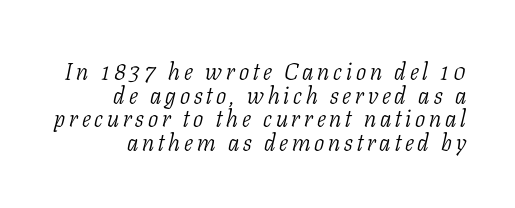
The image shows 24 px text type, italic (leaning right); set right-aligned, tight line spacing (0.98x), not underlined.
